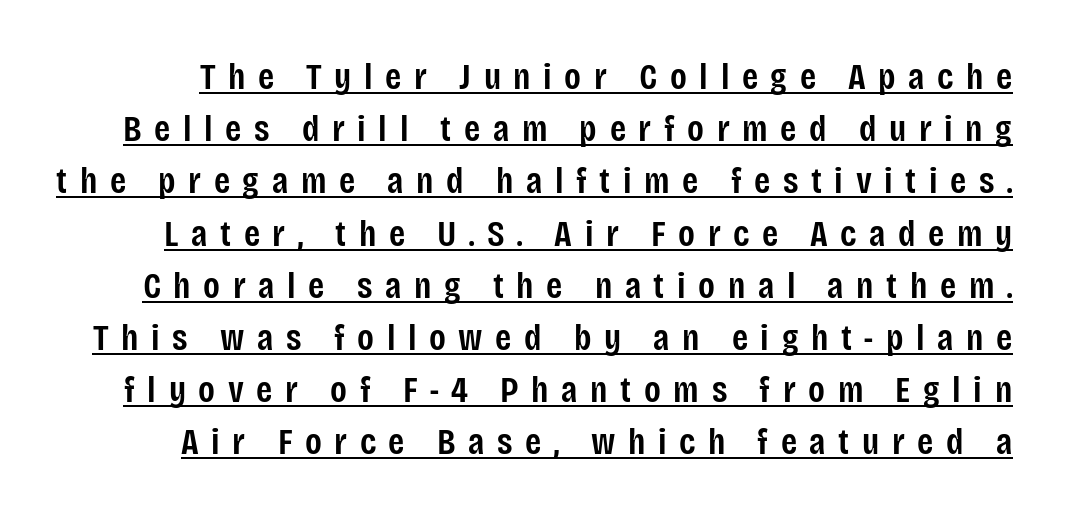
{"serif": "no", "italic": "no", "bold": "semi", "weight": "semibold", "width": "condensed", "stroke_contrast": "low", "x_height": "large", "monospaced": "no", "underline": "yes", "line_spacing": "normal", "line_spacing_ratio": 1.41, "letter_spacing": "wide", "letter_spacing_em": 0.34, "glyph_px": 37}
